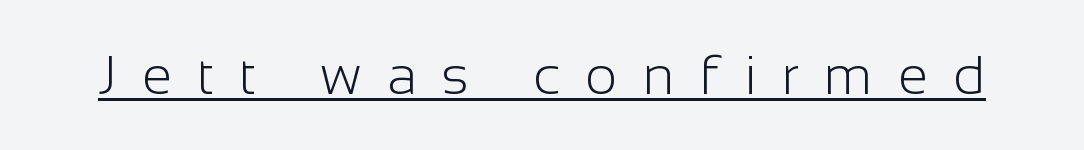
Underlined type. Is this a fixed-width face? No — the glyphs have proportional, varying widths. Think standard paragraph weight, or any step lighter than that. The glyphs in this specimen are sans serif. Honestly, the letter spacing is so wide it's the main thing you notice.
